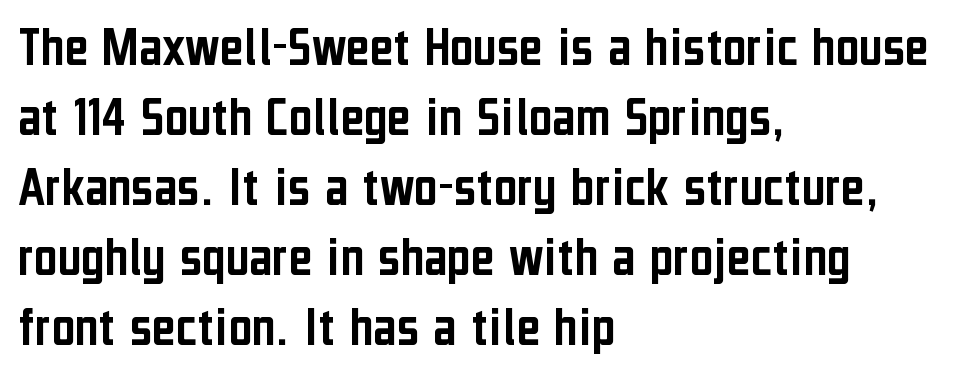
The image shows 57 px condensed sans-serif type, upright; set left-aligned, line spacing 1.23x, normal letter spacing, not underlined; low stroke contrast and a medium x-height.
